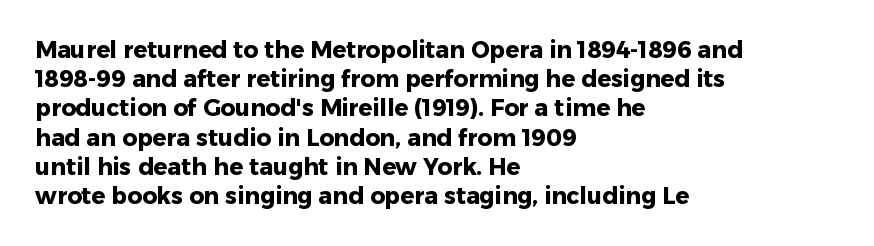
Q: Is the text bold? A: Yes.
Q: Is the text italic (slanted)? A: No, it is upright.
Q: Is the text underlined? A: No.
Q: How is the paragraph aligned? A: Left-aligned.
Q: Is the spacing between letters normal or unusually wide? A: Normal.
Q: Is the spacing between lines tight, normal or loose? A: Normal.
